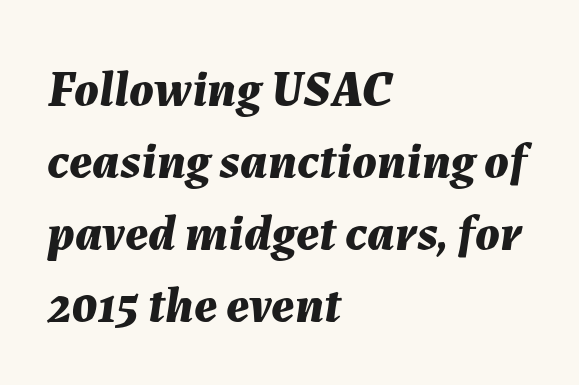
Does extra space separate the letters? No, they use regular spacing. The typesetter chose a ragged-right arrangement here. Each letter keeps its own natural width here, so spacing adapts to shape. Observe the lean: these are italic letterforms. These lines carry a lot of weight — the face is fully bold. Check under the words: just untouched page.
